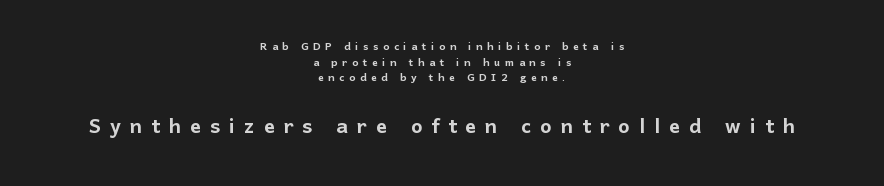
Q: Is the text italic (slanted)? A: No, it is upright.
Q: Is the text underlined? A: No.
Q: How is the paragraph aligned? A: Centered.
Q: Is the spacing between letters normal or unusually wide? A: Unusually wide.
Q: Is the spacing between lines tight, normal or loose? A: Tight.
Q: Which block of text is set in a larger size, the first (top) or the second (bottom)? A: The second (bottom) one.
